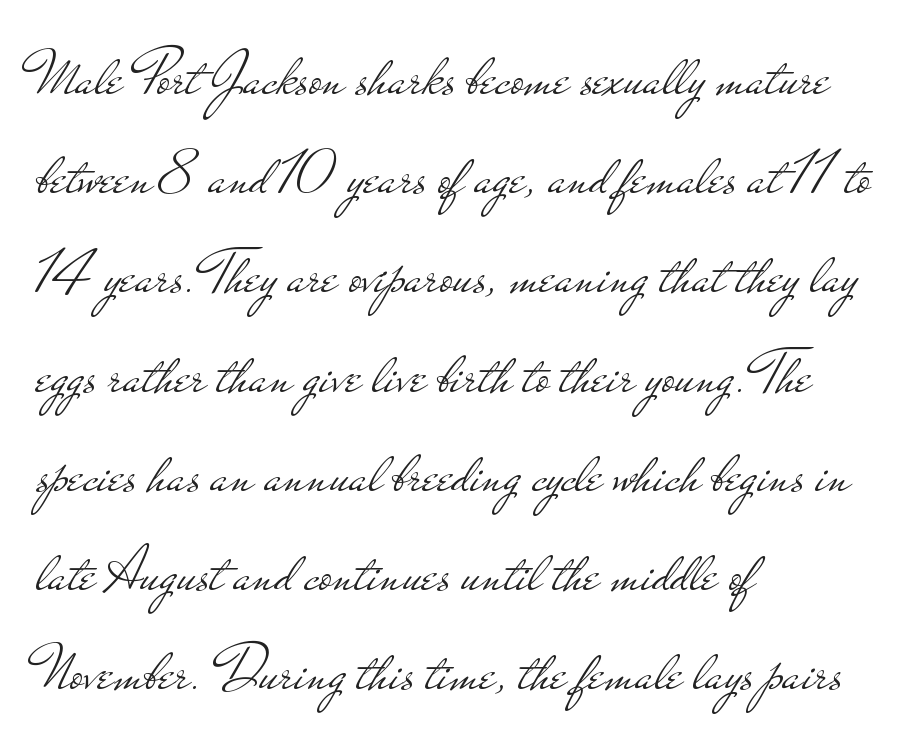
The image shows 64 px light, wide sans-serif type; set left-aligned, normal line spacing (1.55x), normal letter spacing, not underlined; low stroke contrast and a small x-height.
